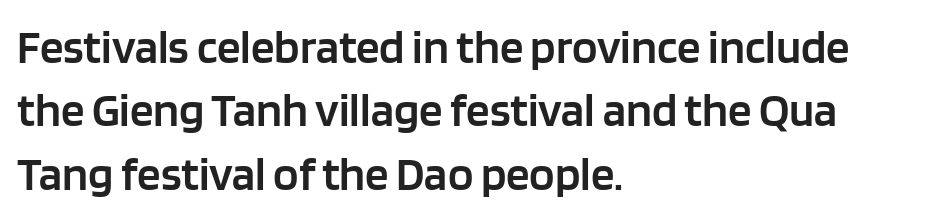
The image shows 47 px semibold sans-serif type, upright; set left-aligned, normal line spacing (1.35x), normal letter spacing, not underlined; low stroke contrast and a large x-height.
